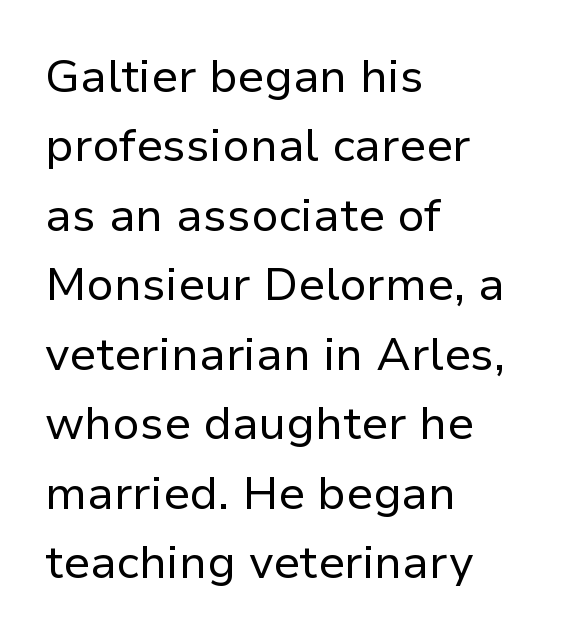
{"serif": "no", "italic": "no", "bold": "no", "weight": "regular", "width": "normal", "stroke_contrast": "low", "x_height": "medium", "monospaced": "no", "underline": "no", "align": "left", "line_spacing": "normal", "line_spacing_ratio": 1.51, "letter_spacing": "normal", "letter_spacing_em": 0.0, "glyph_px": 46}
